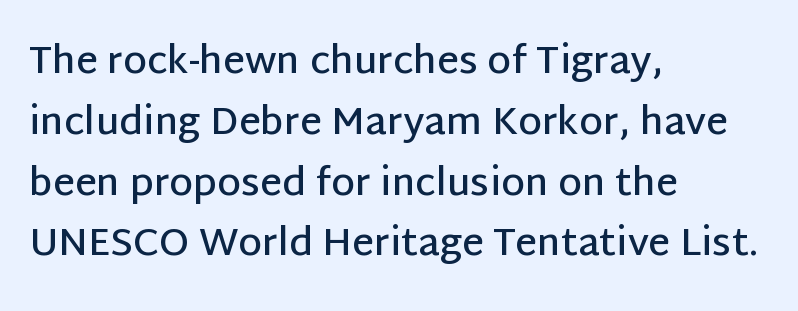
The image shows 38 px semibold sans-serif type, upright; set left-aligned, normal line spacing (1.6x), normal letter spacing, not underlined; low stroke contrast and a large x-height.
